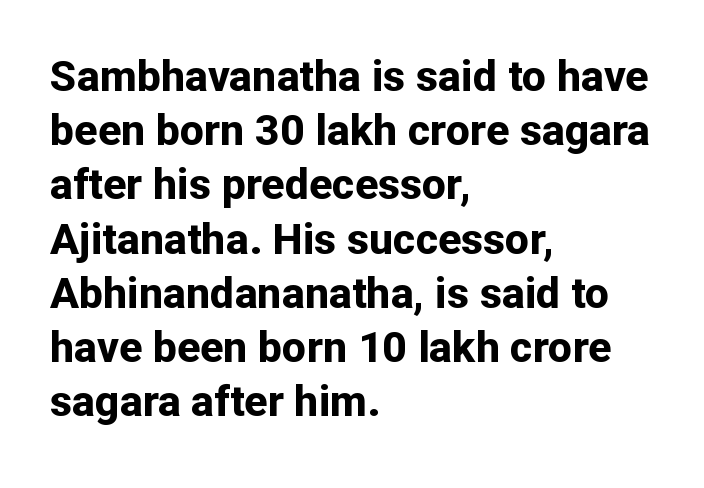
Default kerning and tracking; the words read as compact shapes. These lines sit exactly where default settings would place them. The characters look thick and weighty, a clear bold. Is the block centered? No — it sits flush against the left margin.
